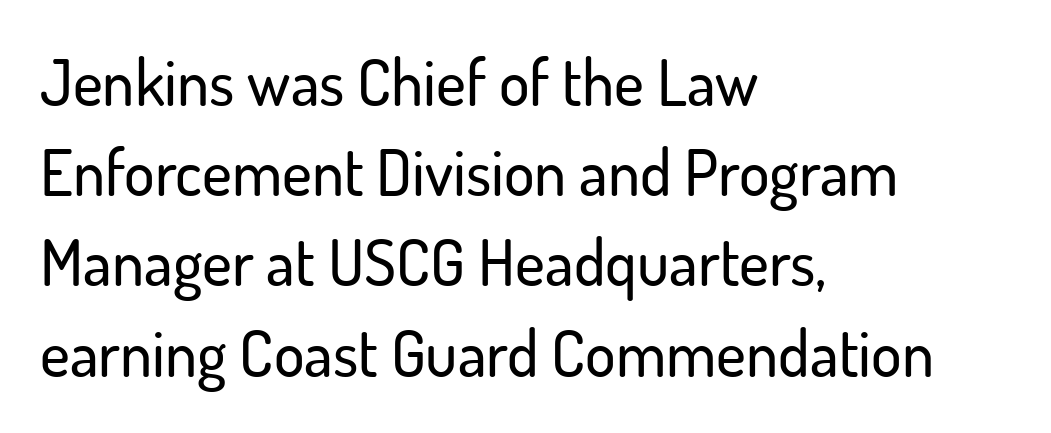
Quick note: underline off. You can tell from the bare stems that sans-serif type was used. A classic flush-left, rag-right setting is used for this passage. A typesetter would call this proportional, since set widths differ per character. The letters sit at their default tracking, neither squeezed nor spread. Regarding leading, the lines here are spaced in the standard way.
